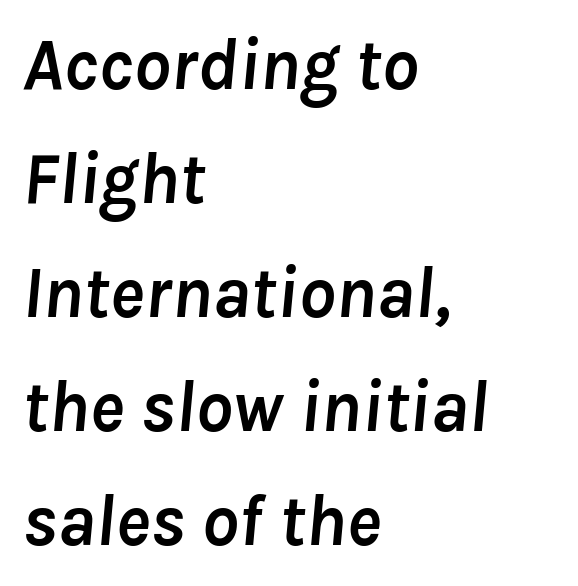
The image shows 73 px semibold type, italic (leaning right); set left-aligned, normal line spacing (1.56x), normal letter spacing, not underlined; low stroke contrast and a medium x-height.
